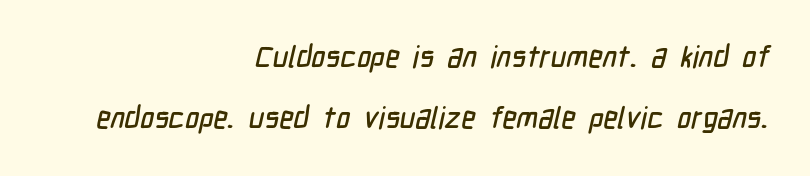
Spacing verdict: proportional, widths tailored to each character. Underline: absent. Summary of vertical rhythm: relaxed, with wide interline spacing. If you drew a ruler down the right edge, every line would touch it. Nothing sits at the stroke ends, so this counts as sans-serif.
